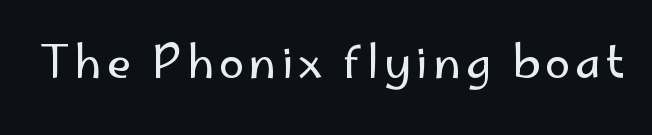
The image shows 45 px regular-weight sans-serif type, upright; set not underlined; low stroke contrast and a small x-height.
